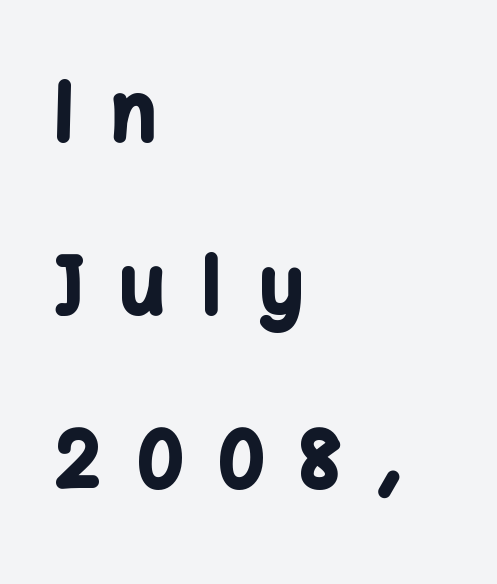
The image shows 76 px bold sans-serif type, upright; set left-aligned, loose line spacing (2.28x), unusually wide letter spacing (+0.5 em), not underlined; low stroke contrast and a medium x-height.
